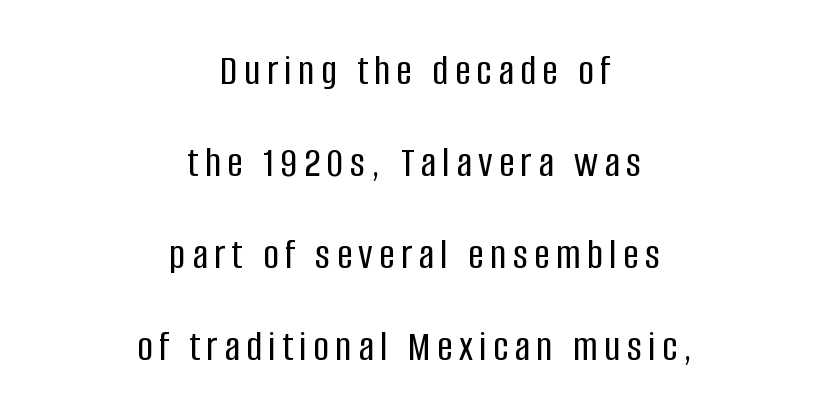
Q: Is the text italic (slanted)? A: No, it is upright.
Q: Is the typeface a serif or a sans-serif typeface? A: Sans-serif.
Q: Is the text underlined? A: No.
Q: How is the paragraph aligned? A: Centered.
Q: Is the spacing between lines tight, normal or loose? A: Loose.
Q: Width (condensed, normal, or wide)? A: Condensed.
Q: Stroke contrast? A: Low.
Q: x-height? A: Large.
Q: Monospaced? A: No.
